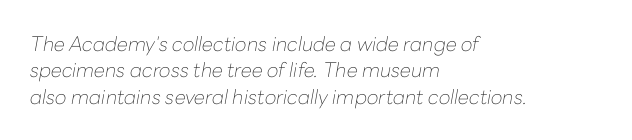
The image shows 20 px text type, italic (leaning right); set left-aligned, normal line spacing (1.32x), normal letter spacing, not underlined.
